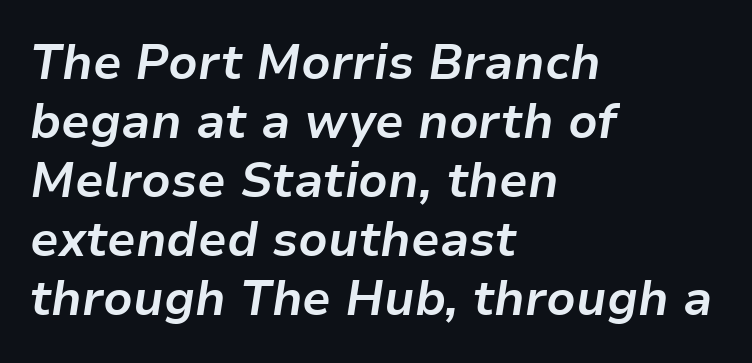
Q: Is the text bold? A: Yes.
Q: Is the text italic (slanted)? A: Yes, it leans right by about 9 degrees.
Q: Is the text underlined? A: No.
Q: How is the paragraph aligned? A: Left-aligned.
Q: Is the spacing between letters normal or unusually wide? A: Normal.
Q: Width (condensed, normal, or wide)? A: Normal.
Q: Stroke contrast? A: Low.
Q: x-height? A: Medium.
Q: Monospaced? A: No.
